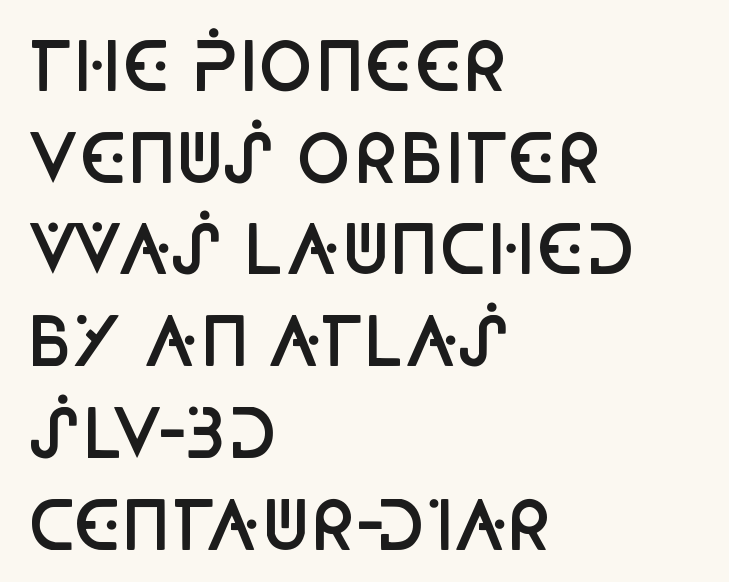
The passage shown is not underscored anywhere. Does the copy run flush right? No — it runs flush left. The horizontal fit of the characters is conventional and even. Students, observe: this is what conventionally led text looks like.
